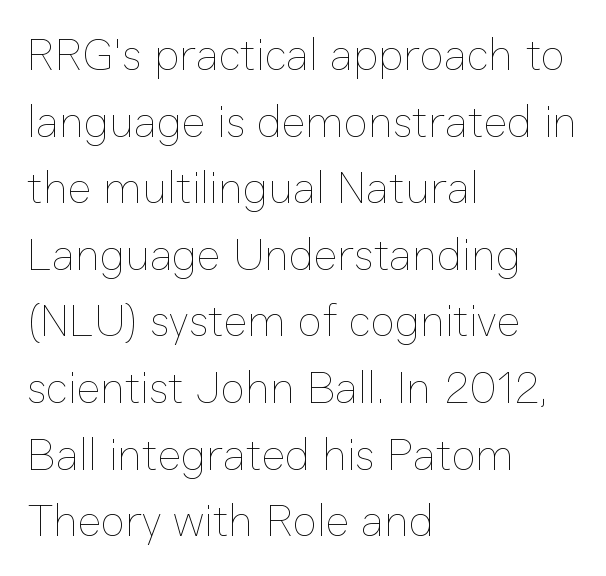
{"italic": "no", "bold": "no", "weight": "thin", "width": "normal", "stroke_contrast": "low", "x_height": "medium", "monospaced": "no", "underline": "no", "align": "left", "line_spacing": "normal", "line_spacing_ratio": 1.48, "letter_spacing": "normal", "letter_spacing_em": 0.0, "glyph_px": 45}
